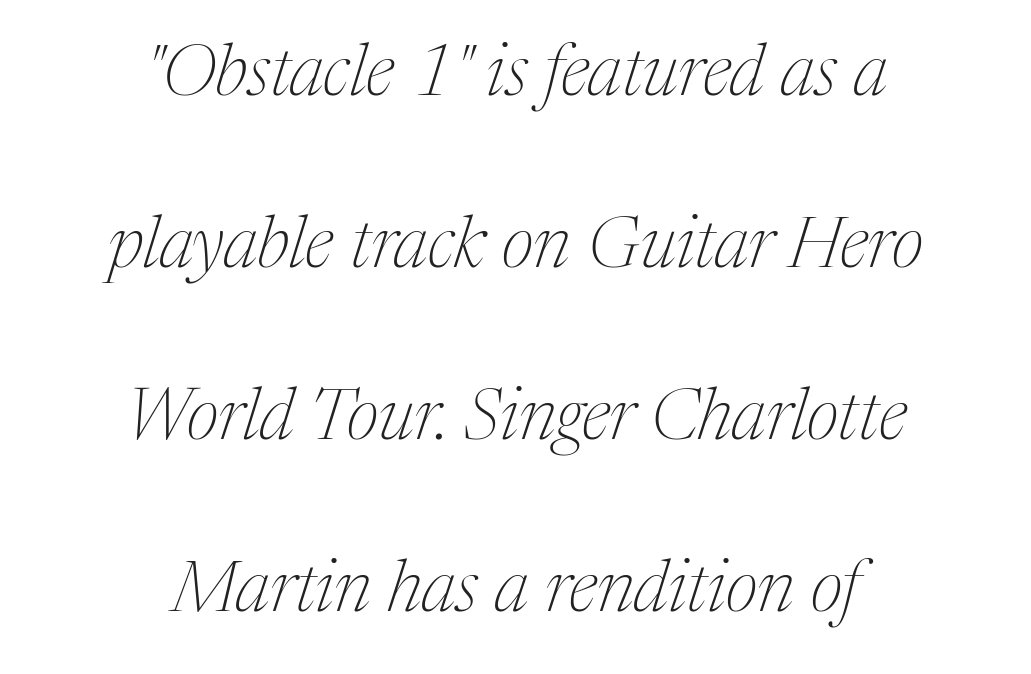
{"serif": "yes", "italic": "yes", "lean": "right", "slant_degrees": 17, "bold": "no", "weight": "thin", "width": "normal", "stroke_contrast": "medium", "x_height": "medium", "monospaced": "no", "underline": "no", "align": "center", "line_spacing": "loose", "line_spacing_ratio": 2.39, "letter_spacing": "normal", "letter_spacing_em": 0.0, "glyph_px": 72}
